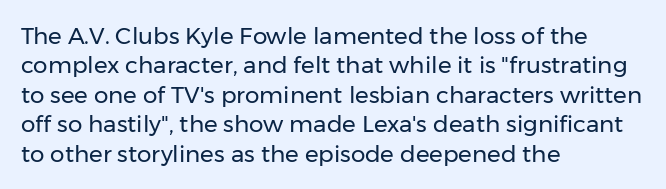
It's the straight-up-and-down kind of type. The face used here is rendered with its standard letterfit. The setting favours the left margin, as ordinary paragraphs usually do. This is not heavy type; no bold has been used. Interline gaps are of average width in this sample.
